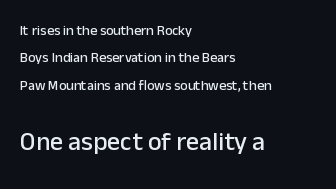
The letterforms sit shoulder to shoulder at normal distance. A bare baseline throughout the passage. These lines stand farther apart than default settings would place them. The font's upright variant was chosen for this text. The rag falls on the right side of this text block.
